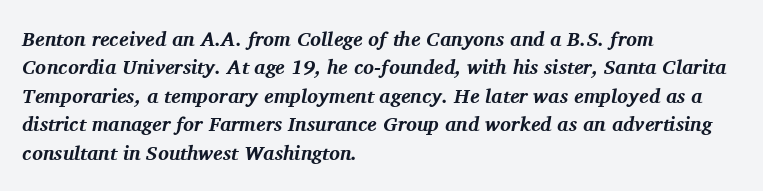
Evenly set lines give the paragraph a standard silhouette. No extra tracking has been applied to these lines. Slant detected: the letters are inclined. How heavy is the stroke? Heavy — this is a bold. Clear beneath every line of the passage. All the whitespace from short lines collects on the right.
